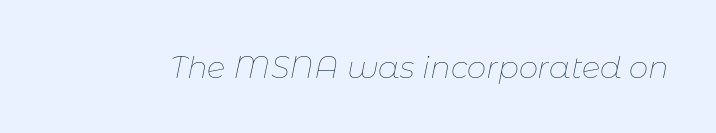
How are the letters spaced? Ordinarily, with no added tracking. Yep, that's italic — everything's leaning. The foot of each line stays bare and open. The letterforms sit at book weight or below. You could not count columns in this text — the font is proportionally spaced.
